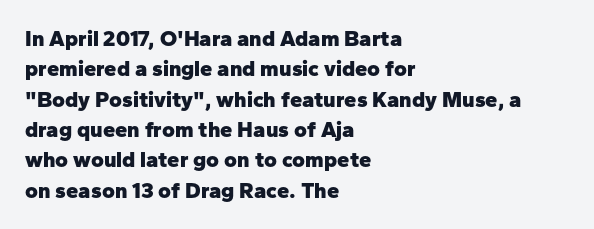
{"italic": "no", "bold": "yes", "underline": "no", "align": "left", "line_spacing": "normal", "line_spacing_ratio": 1.38, "letter_spacing": "normal", "letter_spacing_em": 0.0, "glyph_px": 22}
